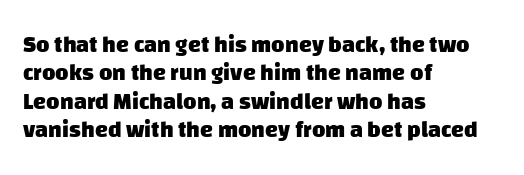
The image shows 23 px bold type; set left-aligned, line spacing 1.23x, normal letter spacing, not underlined.
